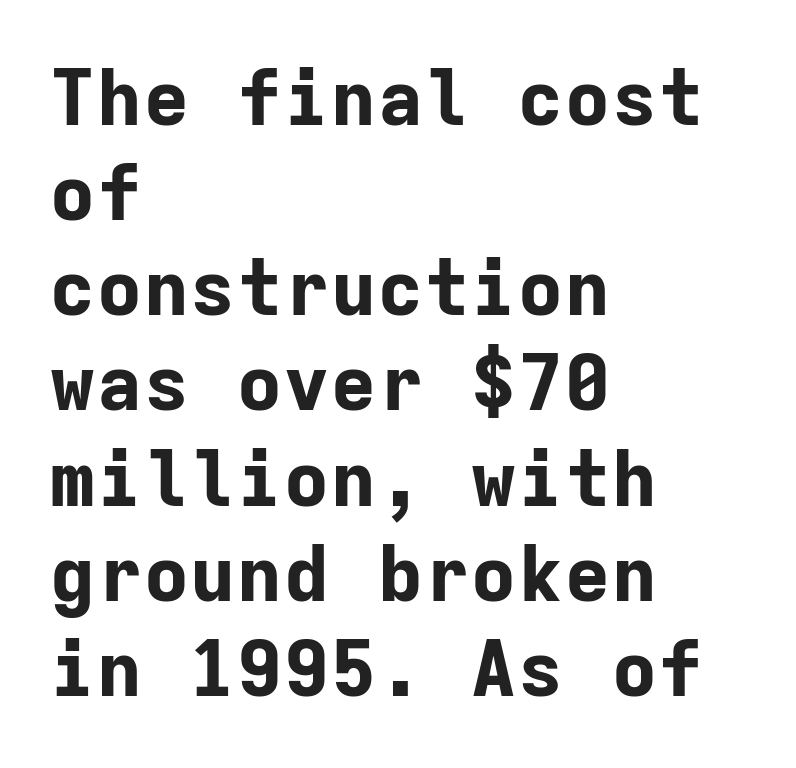
The image shows 78 px bold sans-serif type, upright, monospaced; set left-aligned, line spacing 1.22x, normal letter spacing, not underlined; low stroke contrast and a medium x-height.
